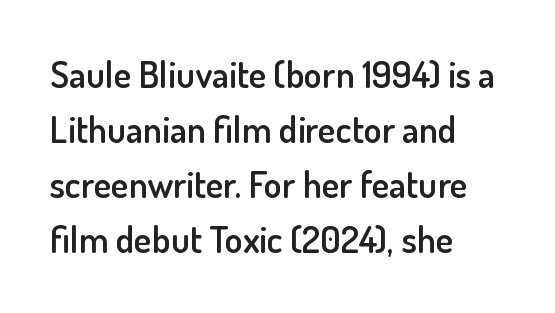
Q: Is the text bold? A: Semi-bold.
Q: Is the text italic (slanted)? A: No, it is upright.
Q: Is the typeface a serif or a sans-serif typeface? A: Sans-serif.
Q: Is the text underlined? A: No.
Q: How is the paragraph aligned? A: Left-aligned.
Q: Is the spacing between letters normal or unusually wide? A: Normal.
Q: Is the spacing between lines tight, normal or loose? A: Normal.
Q: Width (condensed, normal, or wide)? A: Normal.
Q: Stroke contrast? A: Low.
Q: x-height? A: Small.
Q: Monospaced? A: No.
